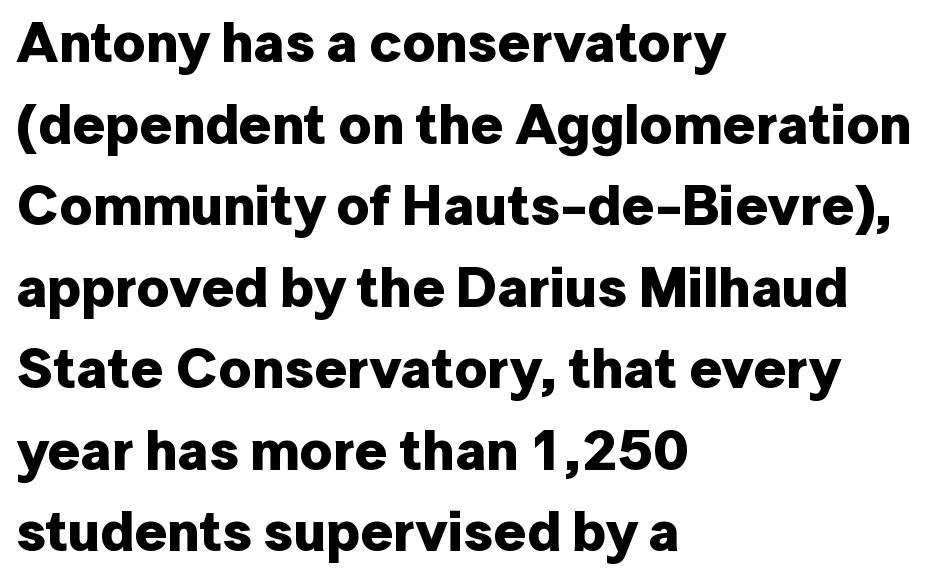
Q: Is the text bold? A: Yes.
Q: Is the text italic (slanted)? A: No, it is upright.
Q: Is the typeface a serif or a sans-serif typeface? A: Sans-serif.
Q: Is the text underlined? A: No.
Q: How is the paragraph aligned? A: Left-aligned.
Q: Is the spacing between letters normal or unusually wide? A: Normal.
Q: Is the spacing between lines tight, normal or loose? A: Normal.
Q: Width (condensed, normal, or wide)? A: Normal.
Q: Stroke contrast? A: Low.
Q: x-height? A: Medium.
Q: Monospaced? A: No.
